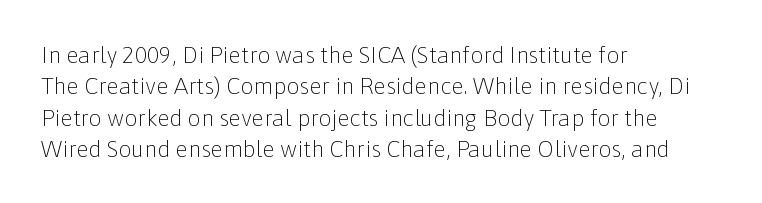
One glance says typical: line gaps are just what's usual. What stands out about the letter spacing? Nothing — it is the standard amount. This reads as an unemphasized weight, regular at the heaviest. The text block is weighted toward the left margin, trailing off unevenly rightward. Descender tails drop into unmarked territory. The specimen reads as upright at a glance.
